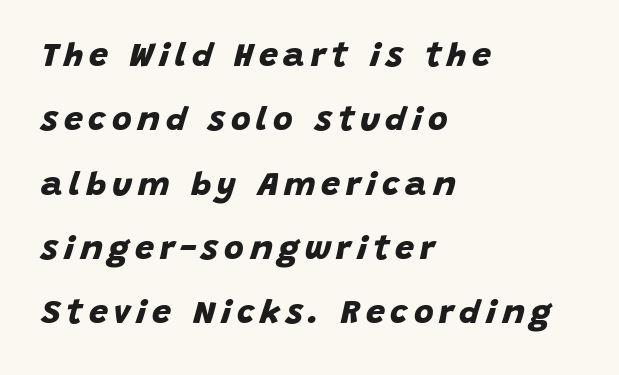
Observe the absence of serifs on each vertical stroke in this sample. The sample has been set heavy, in full bold. Just letters on the line, the space beneath them empty. Reading down the block, your eye returns to a fixed left position each line.
